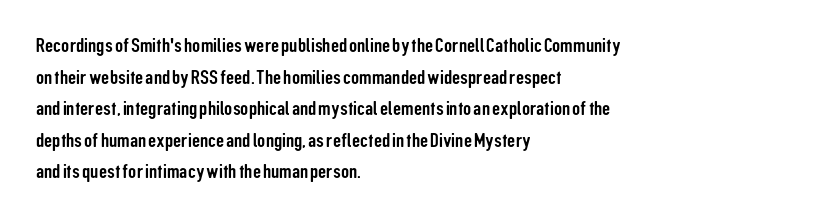
The image shows 20 px text type, upright; set left-aligned, normal line spacing (1.58x), normal letter spacing, not underlined.
